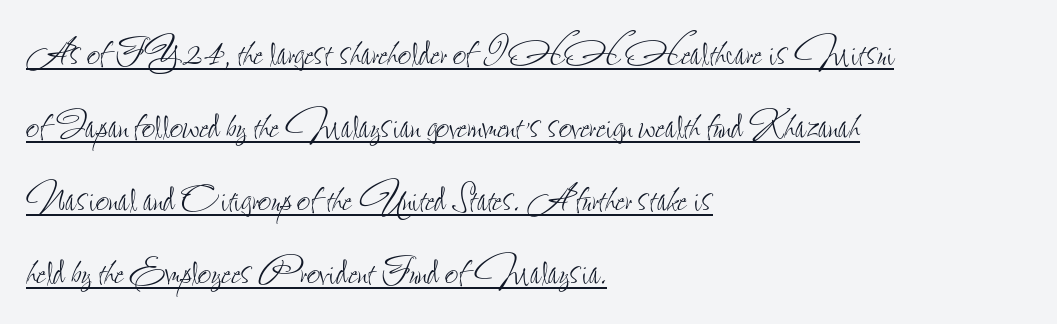
Each word holds together tightly as a unit, with standard inter-letter gaps. The compositor pushed each line to the left boundary. Descenders here cross a horizontal rule under the line. The font sits on the lighter half of the weight spectrum, regular included.
